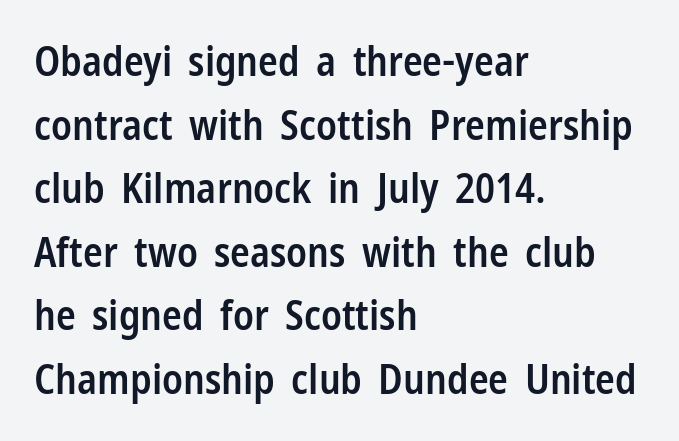
The image shows 41 px semibold, condensed sans-serif type, upright; set left-aligned, normal line spacing (1.55x), normal letter spacing, not underlined; low stroke contrast and a medium x-height.
